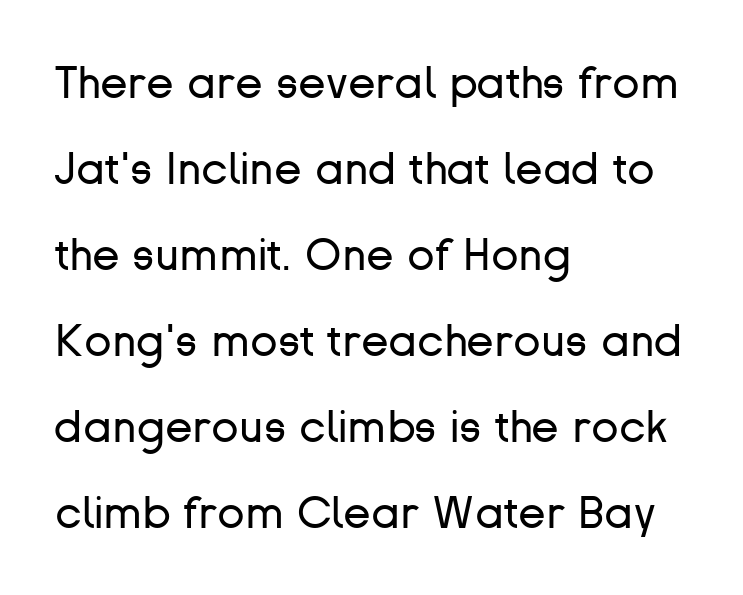
The image shows 45 px regular-weight sans-serif type, upright; set left-aligned, loose line spacing (1.91x), normal letter spacing, not underlined; low stroke contrast and a medium x-height.
